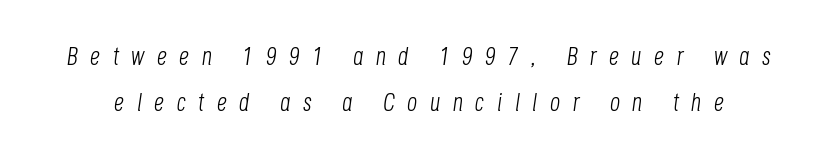
The passage shown leans; its letterforms are oblique. The tracking reads as deliberately expanded to a designer's eye. On a weight scale, this lands at 450 or below. The zone under the glyphs is completely vacant.
